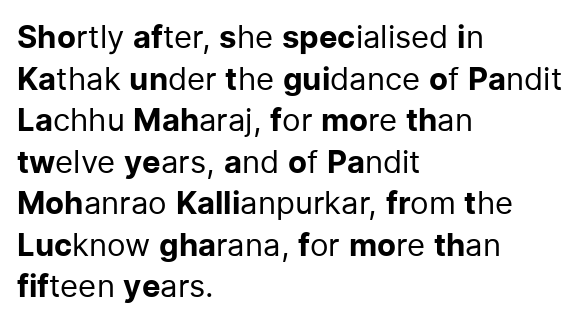
{"serif": "no", "italic": "no", "bold": "no", "weight": "regular", "width": "normal", "stroke_contrast": "low", "x_height": "medium", "monospaced": "no", "underline": "no", "align": "left", "line_spacing": "normal", "line_spacing_ratio": 1.34, "letter_spacing": "normal", "letter_spacing_em": 0.0, "glyph_px": 31}
